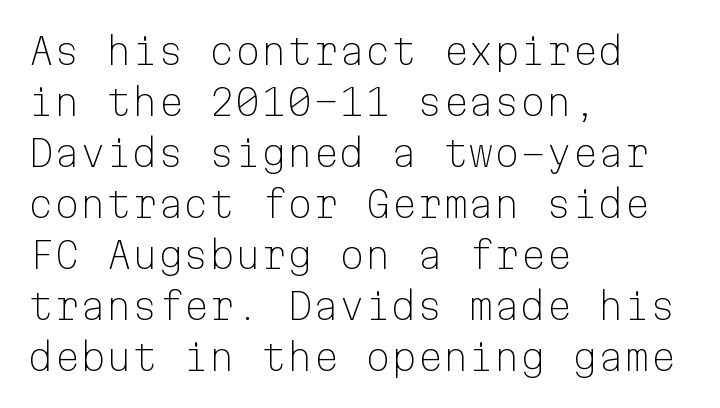
Q: Is the text bold? A: No.
Q: Is the text italic (slanted)? A: No, it is upright.
Q: Is the typeface a serif or a sans-serif typeface? A: Sans-serif.
Q: Is the text underlined? A: No.
Q: How is the paragraph aligned? A: Left-aligned.
Q: Is the spacing between letters normal or unusually wide? A: Normal.
Q: Is the spacing between lines tight, normal or loose? A: Normal.
Q: Width (condensed, normal, or wide)? A: Normal.
Q: Stroke contrast? A: Low.
Q: x-height? A: Medium.
Q: Monospaced? A: Yes.
